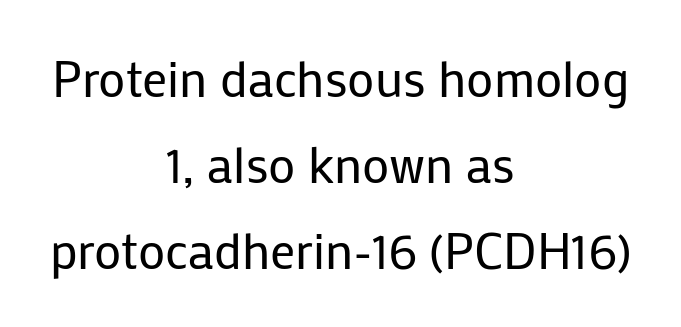
The image shows 50 px regular-weight sans-serif type, upright; set centered, line spacing 1.72x, normal letter spacing, not underlined; low stroke contrast and a medium x-height.
